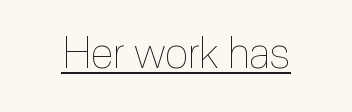
Q: Is the text bold? A: No.
Q: Is the text italic (slanted)? A: No, it is upright.
Q: Is the text underlined? A: Yes.
Q: Is the spacing between letters normal or unusually wide? A: Normal.
Q: Width (condensed, normal, or wide)? A: Condensed.
Q: x-height? A: Medium.
Q: Monospaced? A: No.
